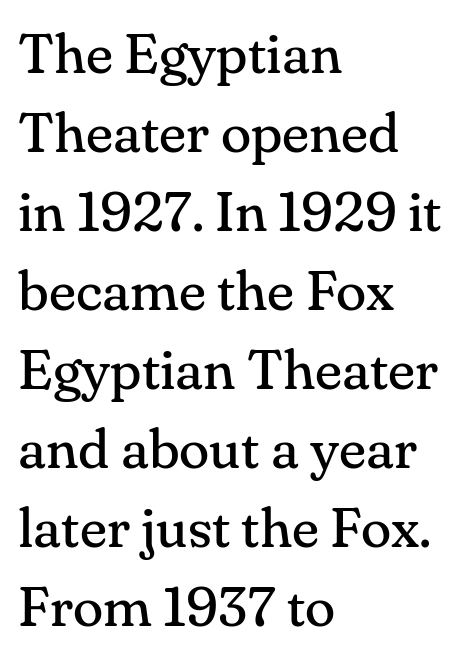
The image shows 56 px regular-weight serif type, upright; set left-aligned, normal line spacing (1.41x), normal letter spacing, not underlined; medium stroke contrast and a small x-height.
